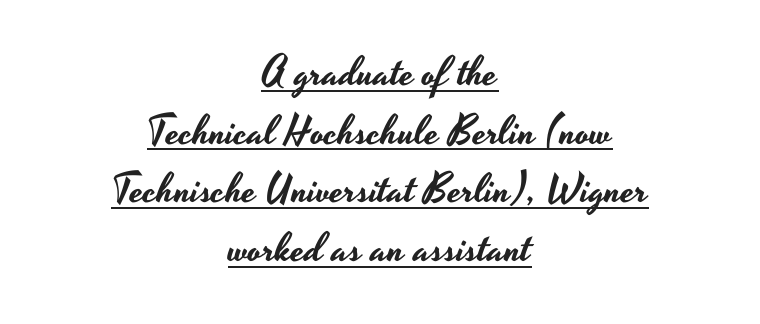
{"serif": "no", "width": "wide", "stroke_contrast": "low", "x_height": "small", "monospaced": "no", "underline": "yes", "align": "center", "line_spacing": "normal", "line_spacing_ratio": 1.43, "letter_spacing": "normal", "letter_spacing_em": 0.0, "glyph_px": 41}
